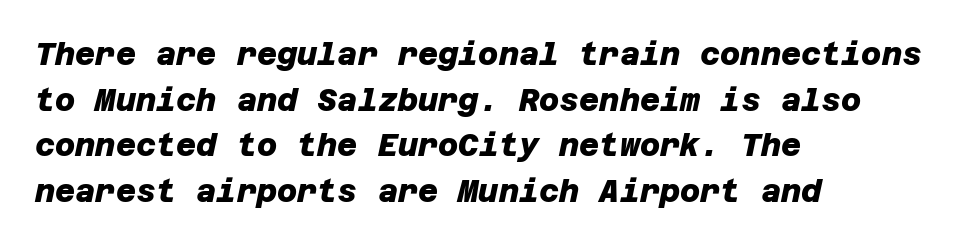
The image shows 31 px heavy sans-serif type; set left-aligned, normal line spacing (1.47x), normal letter spacing, not underlined; low stroke contrast and a large x-height.
